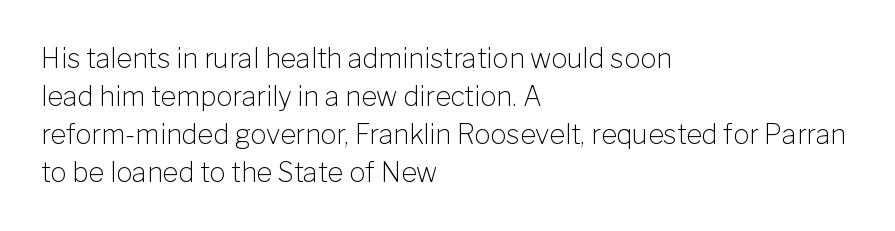
The designer left line spacing at the default. A classic flush-left, rag-right setting is used for this passage. The font sits on the lighter half of the weight spectrum, regular included. The letters stand straight up with perfectly vertical stems. No word sits above an underline.
